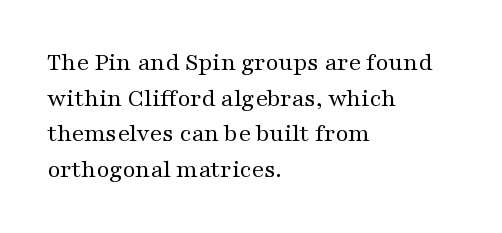
The image shows 25 px text type, upright; set left-aligned, normal line spacing (1.43x), normal letter spacing, not underlined.
